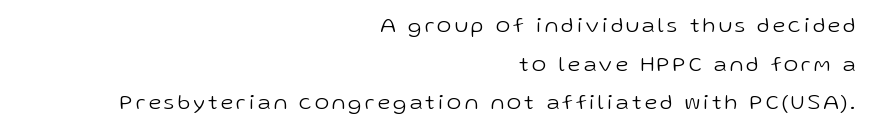
The image shows 22 px text type, upright; set right-aligned, line spacing 1.76x, not underlined.
